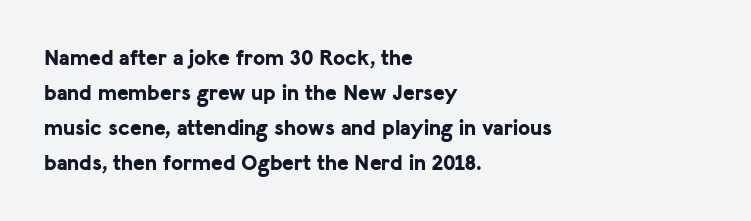
Q: Is the text bold? A: Yes.
Q: Is the text italic (slanted)? A: No, it is upright.
Q: Is the text underlined? A: No.
Q: How is the paragraph aligned? A: Left-aligned.
Q: Is the spacing between letters normal or unusually wide? A: Normal.
Q: Is the spacing between lines tight, normal or loose? A: Normal.
